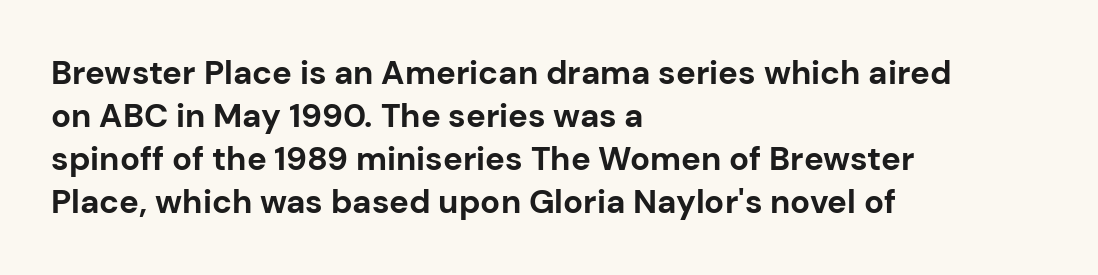
Q: Is the text bold? A: Yes.
Q: Is the text italic (slanted)? A: No, it is upright.
Q: Is the typeface a serif or a sans-serif typeface? A: Sans-serif.
Q: Is the text underlined? A: No.
Q: How is the paragraph aligned? A: Left-aligned.
Q: Is the spacing between letters normal or unusually wide? A: Normal.
Q: Is the spacing between lines tight, normal or loose? A: Normal.
Q: Width (condensed, normal, or wide)? A: Normal.
Q: Stroke contrast? A: Low.
Q: x-height? A: Medium.
Q: Monospaced? A: No.
